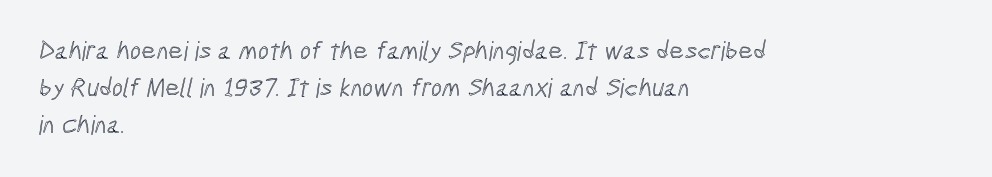
The image shows 26 px text type; set left-aligned, normal line spacing (1.42x), normal letter spacing, not underlined.
